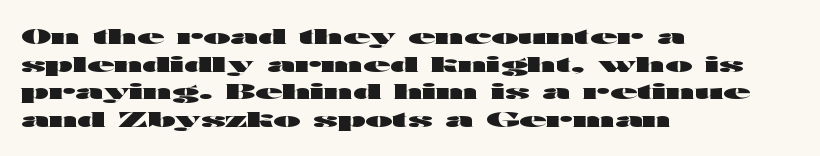
These words are printed bold, with thick strokes throughout. The string is rendered with underlining switched off. What's the leading like? Ordinary, nothing unusual. Tracking value appears to be zero — textbook default spacing. This rendering uses left alignment, leaving the right contour irregular. Every stem runs plumb, perpendicular to the baseline.
